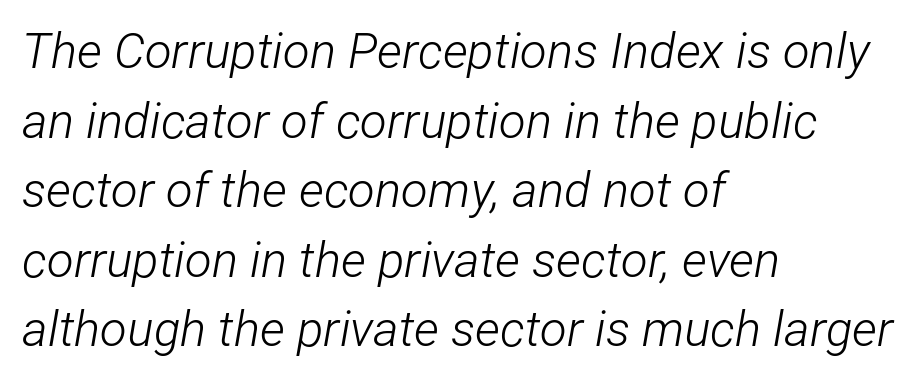
This sample has the flowing, uneven cadence of proportional lettering. The zone under the glyphs is completely vacant. The face used here has a pronounced slope to its letters. Normally led — the rows are evenly, conventionally spaced. Stroke mass is kept to a normal reading level or below.
